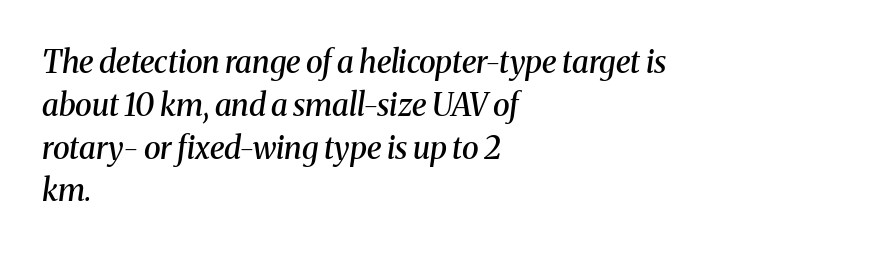
The rendering uses a semibold face; strokes are thickened but not to full bold. The characters display serif detailing at their extremities. No extra tracking has been applied to these lines. The lines are quadded left. The passage shown stacks its lines at a standard gap. The string is rendered with underlining switched off.
